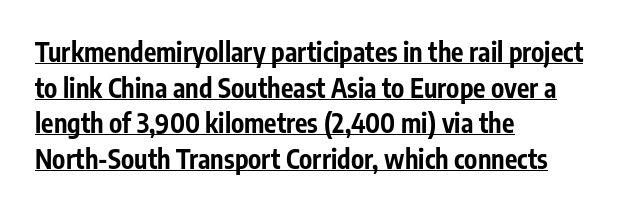
The image shows 26 px bold type, upright; set left-aligned, normal line spacing (1.37x), normal letter spacing, underlined.
